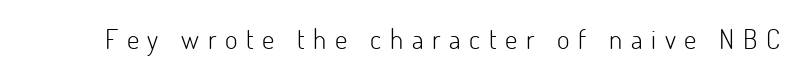
The image shows 27 px text type, upright; set unusually wide letter spacing (+0.32 em), not underlined.
